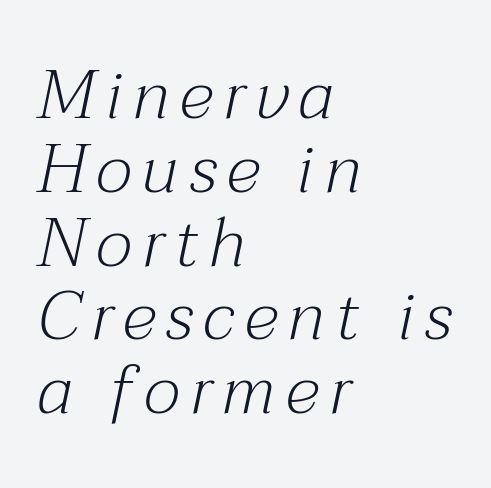
Q: Is the text bold? A: No.
Q: Is the text italic (slanted)? A: Yes, it leans right by about 12 degrees.
Q: Is the typeface a serif or a sans-serif typeface? A: Serif.
Q: Is the text underlined? A: No.
Q: How is the paragraph aligned? A: Left-aligned.
Q: Is the spacing between lines tight, normal or loose? A: Tight.
Q: Width (condensed, normal, or wide)? A: Normal.
Q: Stroke contrast? A: Medium.
Q: x-height? A: Medium.
Q: Monospaced? A: No.
